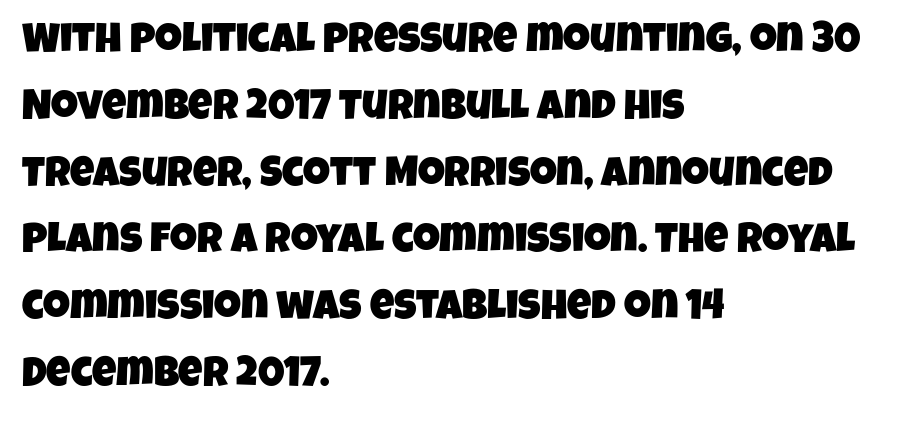
Q: Is the typeface a serif or a sans-serif typeface? A: Sans-serif.
Q: Is the text underlined? A: No.
Q: How is the paragraph aligned? A: Left-aligned.
Q: Is the spacing between letters normal or unusually wide? A: Normal.
Q: Is the spacing between lines tight, normal or loose? A: Normal.
Q: Width (condensed, normal, or wide)? A: Condensed.
Q: Stroke contrast? A: Low.
Q: x-height? A: Large.
Q: Monospaced? A: No.
